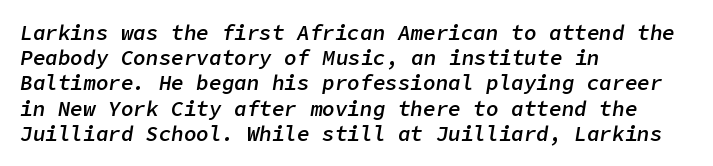
Q: Is the text bold? A: Semi-bold.
Q: Is the text italic (slanted)? A: Yes, it leans right by about 9 degrees.
Q: Is the text underlined? A: No.
Q: How is the paragraph aligned? A: Left-aligned.
Q: Is the spacing between letters normal or unusually wide? A: Normal.
